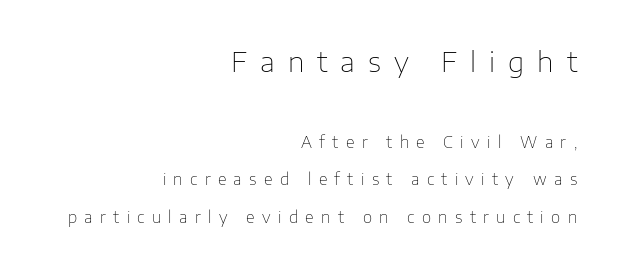
{"serif": "no", "italic": "no", "bold": "no", "weight": "thin", "width": "normal", "stroke_contrast": "low", "x_height": "medium", "monospaced": "no", "underline": "no", "align": "right", "line_spacing": "loose", "line_spacing_ratio": 2.34, "letter_spacing": "wide", "letter_spacing_em": 0.46, "larger_block": "first", "size_ratio": 1.75, "glyph_px": 28}
